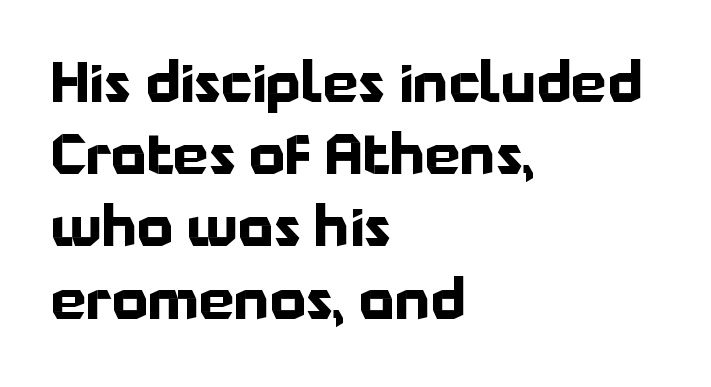
Q: Is the text bold? A: Yes.
Q: Is the text italic (slanted)? A: No, it is upright.
Q: Is the typeface a serif or a sans-serif typeface? A: Sans-serif.
Q: Is the text underlined? A: No.
Q: How is the paragraph aligned? A: Left-aligned.
Q: Is the spacing between letters normal or unusually wide? A: Normal.
Q: Is the spacing between lines tight, normal or loose? A: Normal.
Q: Width (condensed, normal, or wide)? A: Normal.
Q: Stroke contrast? A: Low.
Q: x-height? A: Medium.
Q: Monospaced? A: No.
